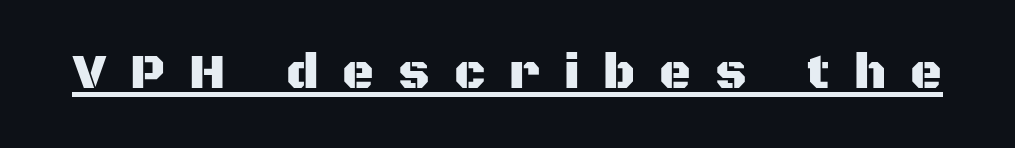
Every stem runs plumb, perpendicular to the baseline. Is this a sans? Yes — the strokes have no serifs. Caption: lettering with a line underneath. Proportional: the letters do not fall into vertical columns. This rendering widens character spacing well past its baseline value.
